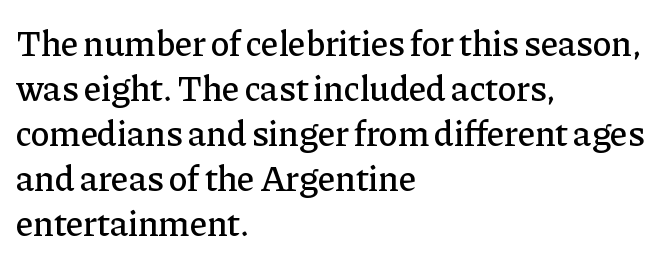
The image shows 36 px serif type, upright; set left-aligned, normal line spacing (1.25x), normal letter spacing, not underlined; low stroke contrast and a medium x-height.
